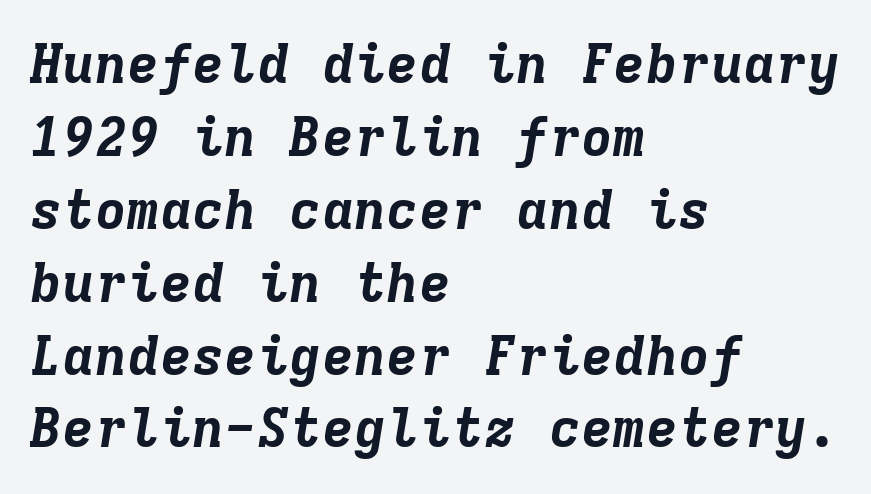
Q: Is the text bold? A: Yes.
Q: Is the text italic (slanted)? A: Yes, it leans right by about 9 degrees.
Q: Is the text underlined? A: No.
Q: How is the paragraph aligned? A: Left-aligned.
Q: Is the spacing between letters normal or unusually wide? A: Normal.
Q: Is the spacing between lines tight, normal or loose? A: Normal.
Q: Width (condensed, normal, or wide)? A: Normal.
Q: Stroke contrast? A: Low.
Q: x-height? A: Medium.
Q: Monospaced? A: Yes.
